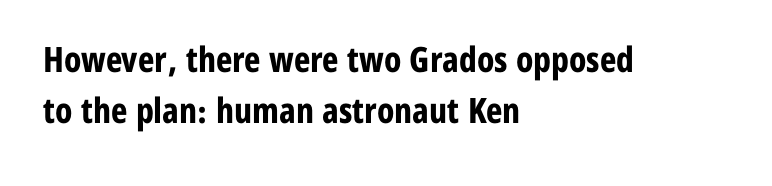
These words are printed bold, with thick strokes throughout. Nope, no serifs anywhere on these letters. You can tell it's not italic because the verticals are truly vertical. Bare-footed words on every line.
